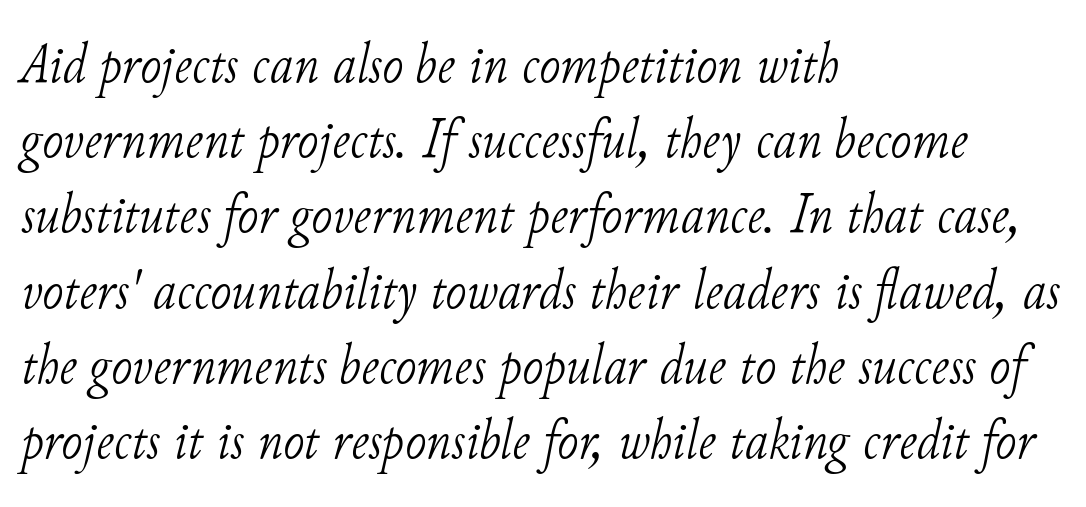
One glance says typical: line gaps are just what's usual. The line texture is even and compact thanks to regular tracking. Letterform terminals end in serifs throughout the passage. Vertical stems look standard width or narrower in stroke. The whole block is typeset with a tilt.
